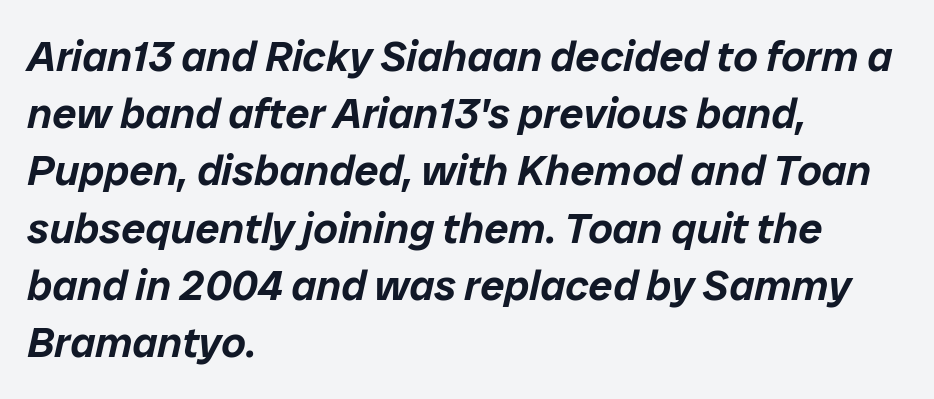
The image shows 43 px text type, italic (leaning right); set left-aligned, normal line spacing (1.33x), normal letter spacing, not underlined; low stroke contrast and a medium x-height.
